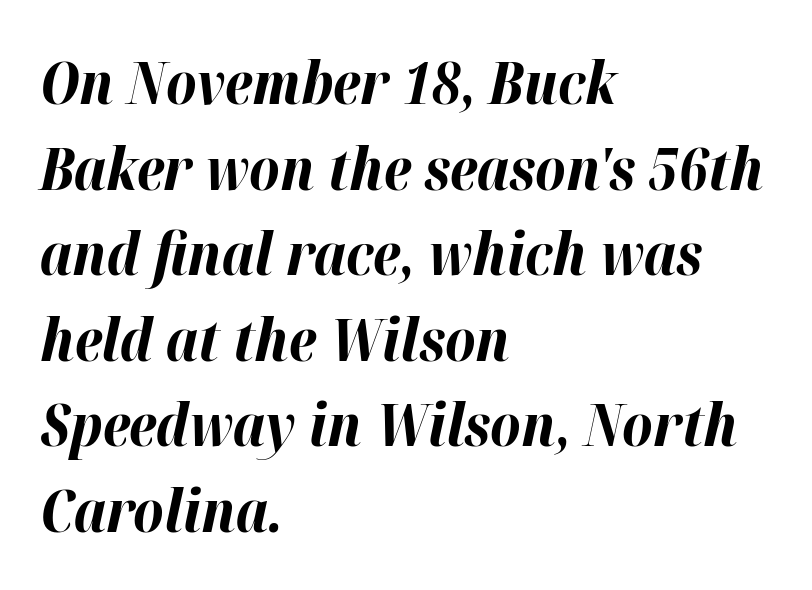
The image shows 59 px bold type, italic (leaning right); set left-aligned, normal line spacing (1.45x), normal letter spacing, not underlined; high stroke contrast and a medium x-height.
